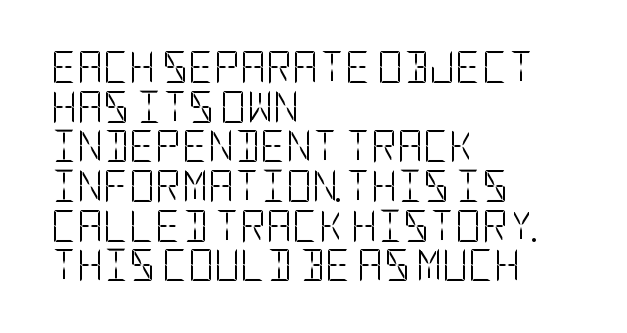
Q: Is the text bold? A: No.
Q: Is the text italic (slanted)? A: No, it is upright.
Q: Is the typeface a serif or a sans-serif typeface? A: Sans-serif.
Q: Is the text underlined? A: No.
Q: How is the paragraph aligned? A: Left-aligned.
Q: Is the spacing between letters normal or unusually wide? A: Normal.
Q: Width (condensed, normal, or wide)? A: Condensed.
Q: Stroke contrast? A: Low.
Q: x-height? A: Large.
